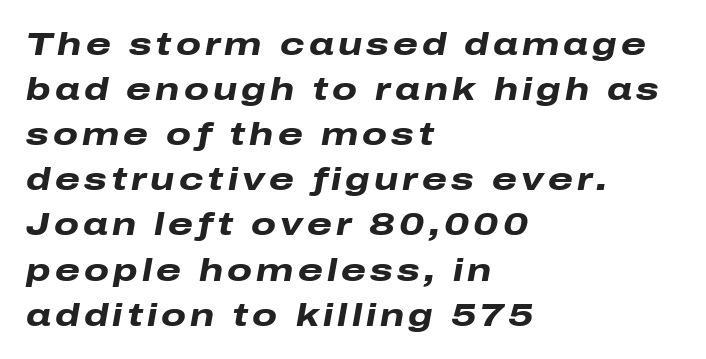
{"italic": "yes", "lean": "right", "slant_degrees": 10, "bold": "yes", "weight": "heavy", "width": "wide", "stroke_contrast": "low", "x_height": "medium", "monospaced": "no", "underline": "no", "align": "left", "line_spacing": "normal", "line_spacing_ratio": 1.41, "glyph_px": 32}
